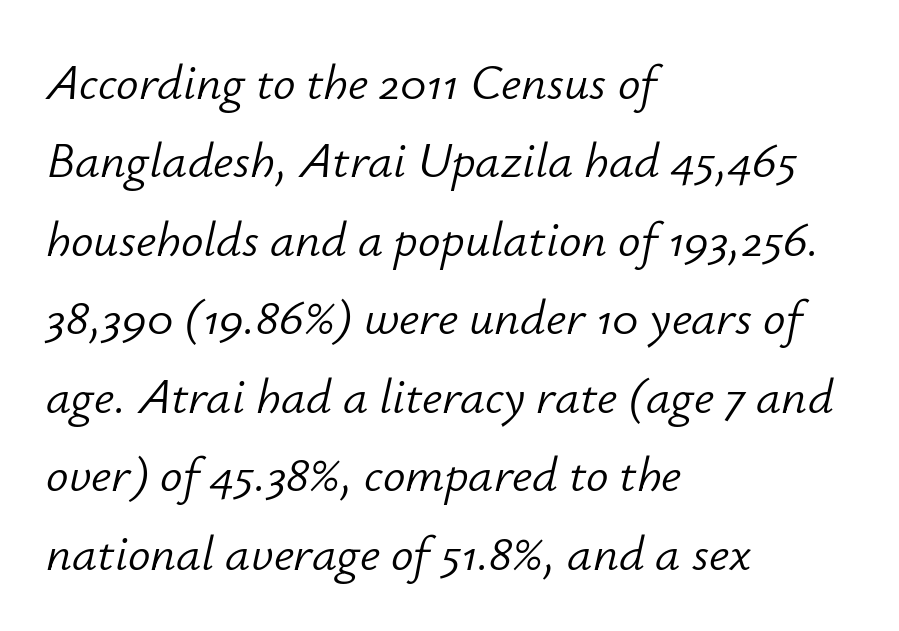
{"italic": "yes", "lean": "right", "slant_degrees": 12, "bold": "no", "weight": "light", "width": "normal", "stroke_contrast": "low", "x_height": "small", "monospaced": "no", "underline": "no", "align": "left", "line_spacing": "normal", "line_spacing_ratio": 1.57, "letter_spacing": "normal", "letter_spacing_em": 0.0, "glyph_px": 50}
